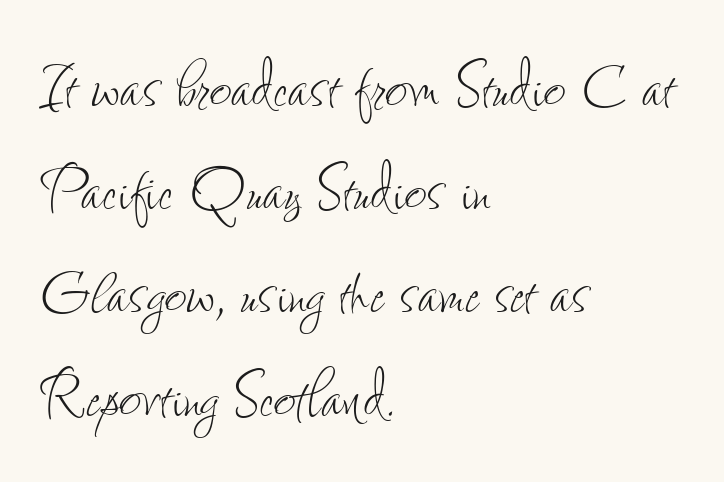
The image shows 77 px thin, condensed type; set left-aligned, normal line spacing (1.34x), normal letter spacing, not underlined; low stroke contrast and a small x-height.
